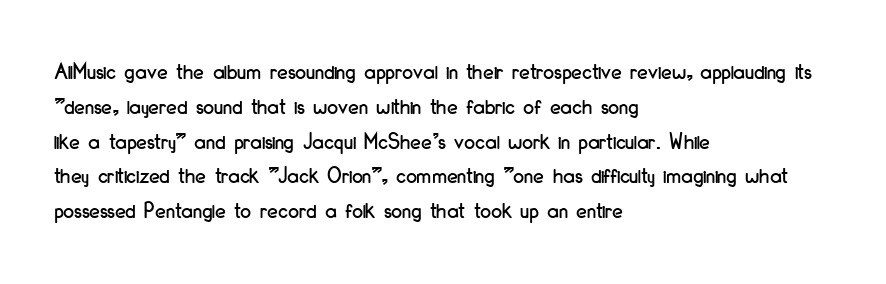
This sample keeps an unexceptional amount of space between lines. These lines keep a tight, regular rhythm from letter to letter. Every stem runs plumb, perpendicular to the baseline. Reading down the block, your eye returns to a fixed left position each line. The string is rendered with underlining switched off.
